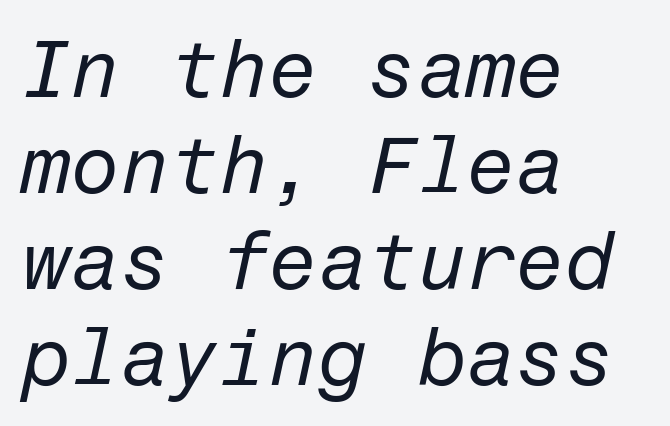
The image shows 80 px regular-weight type, italic (leaning right); set left-aligned, line spacing 1.2x, normal letter spacing, not underlined; low stroke contrast and a medium x-height.
